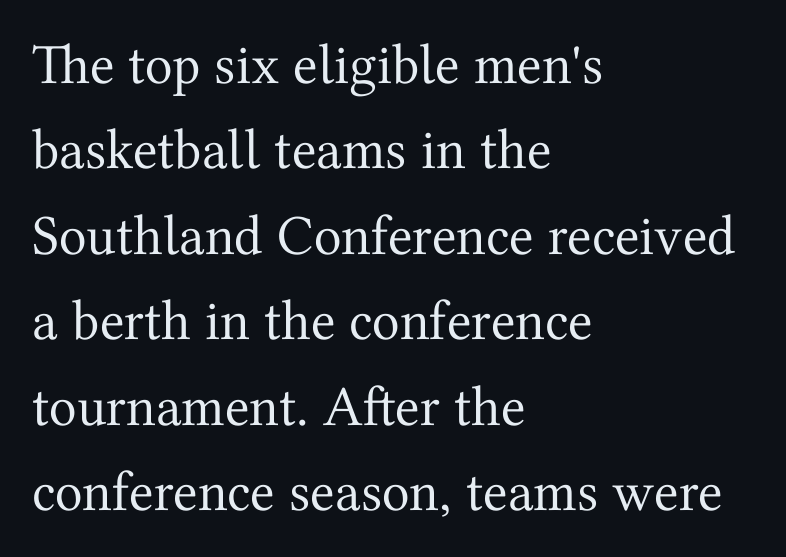
The passage is arranged the way most books set body copy — flush left. The letters sit at their default tracking, neither squeezed nor spread. Think of a printed novel: that variable character pitch is what you see here. This rendering employs a face with finishing strokes, i.e., a serif.
